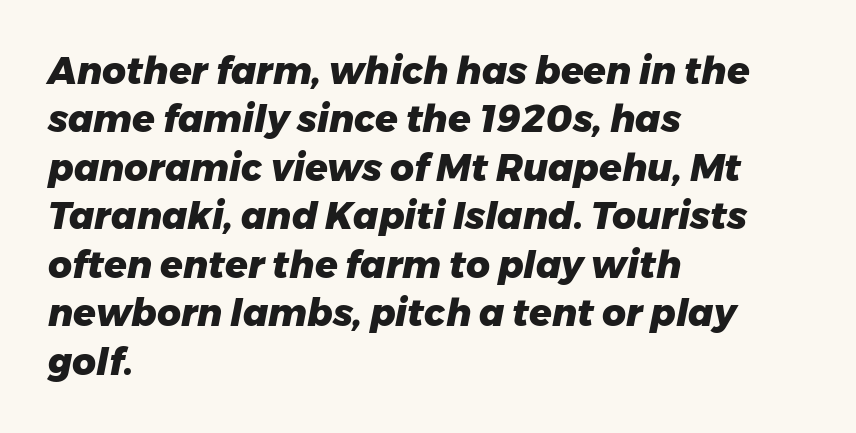
{"italic": "yes", "lean": "right", "slant_degrees": 11, "bold": "yes", "weight": "heavy", "width": "normal", "stroke_contrast": "low", "x_height": "medium", "monospaced": "no", "underline": "no", "align": "left", "line_spacing": "normal", "line_spacing_ratio": 1.31, "letter_spacing": "normal", "letter_spacing_em": 0.0, "glyph_px": 37}
